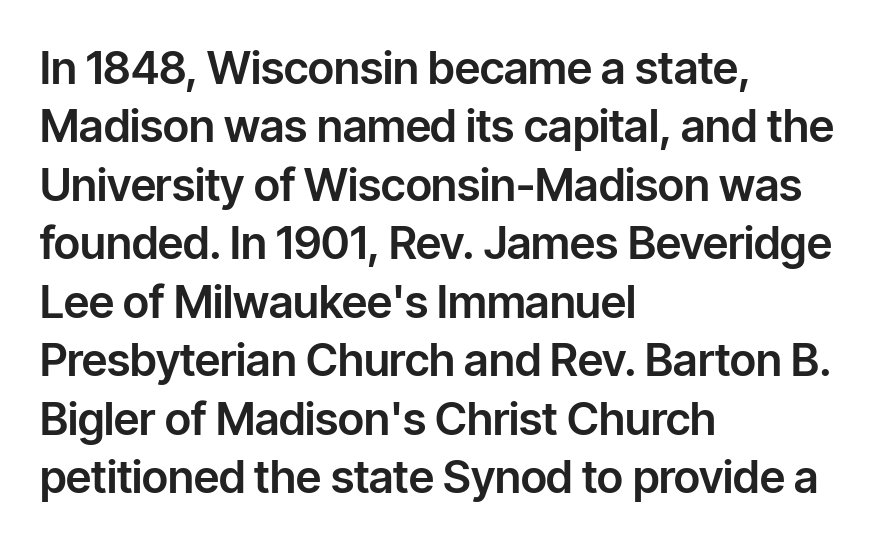
{"serif": "no", "italic": "no", "width": "normal", "stroke_contrast": "low", "x_height": "medium", "monospaced": "no", "underline": "no", "align": "left", "line_spacing": "normal", "line_spacing_ratio": 1.3, "letter_spacing": "normal", "letter_spacing_em": 0.0, "glyph_px": 45}
